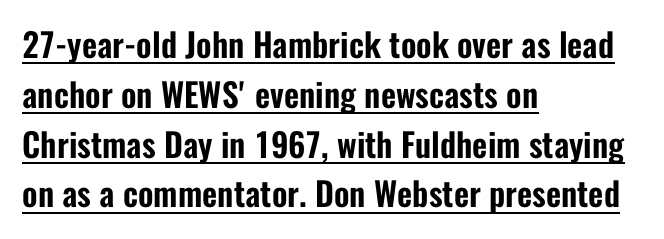
Q: Is the text italic (slanted)? A: No, it is upright.
Q: Is the typeface a serif or a sans-serif typeface? A: Sans-serif.
Q: Is the text underlined? A: Yes.
Q: How is the paragraph aligned? A: Left-aligned.
Q: Is the spacing between letters normal or unusually wide? A: Normal.
Q: Is the spacing between lines tight, normal or loose? A: Normal.
Q: Width (condensed, normal, or wide)? A: Condensed.
Q: Stroke contrast? A: Low.
Q: x-height? A: Medium.
Q: Monospaced? A: No.
